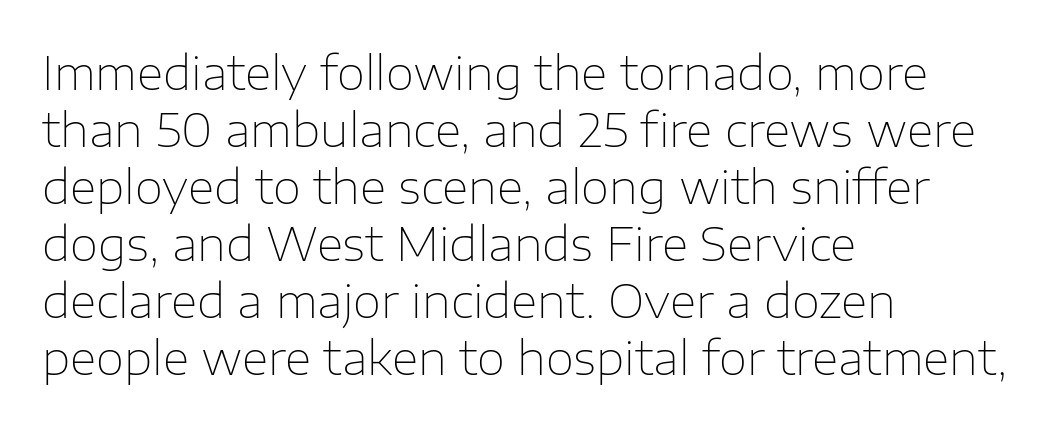
{"serif": "no", "italic": "no", "bold": "no", "weight": "thin", "width": "normal", "stroke_contrast": "low", "x_height": "medium", "monospaced": "no", "underline": "no", "align": "left", "line_spacing_ratio": 1.24, "letter_spacing": "normal", "letter_spacing_em": 0.0, "glyph_px": 46}
